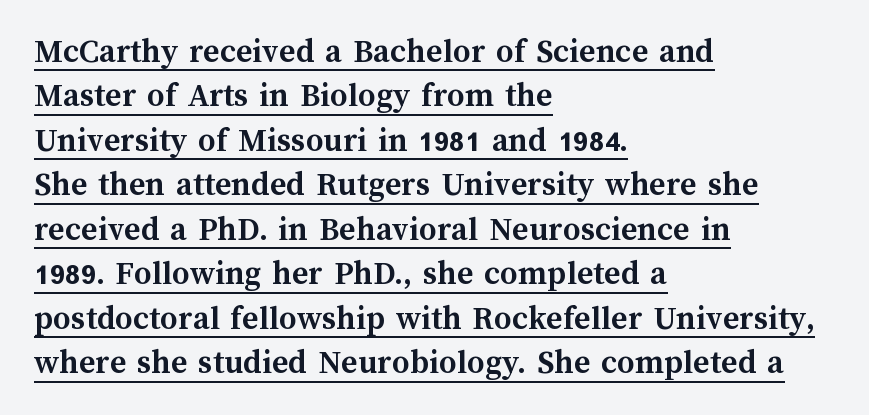
{"italic": "no", "bold": "yes", "weight": "semibold", "width": "normal", "stroke_contrast": "medium", "x_height": "medium", "monospaced": "no", "underline": "yes", "align": "left", "line_spacing": "normal", "line_spacing_ratio": 1.27, "letter_spacing": "normal", "letter_spacing_em": 0.0, "glyph_px": 35}
